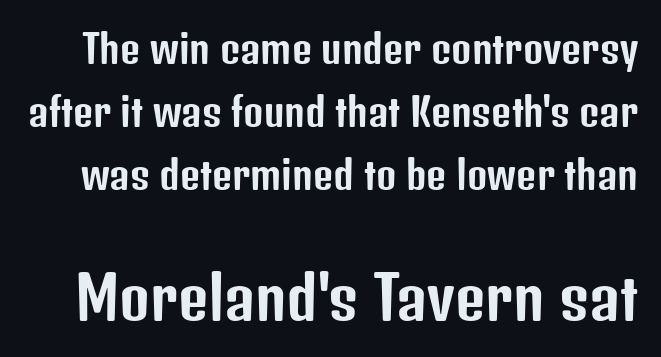
Line spacing here is normal. Posture: straight, roman, zero tilt. The face used here is proportionally spaced, like ordinary book or web type. Is the letter spacing exaggerated? No — it looks like the ordinary default. Honestly, there is no underline to notice here at all. The passage shown begins with its smaller block and ends with its larger one.
